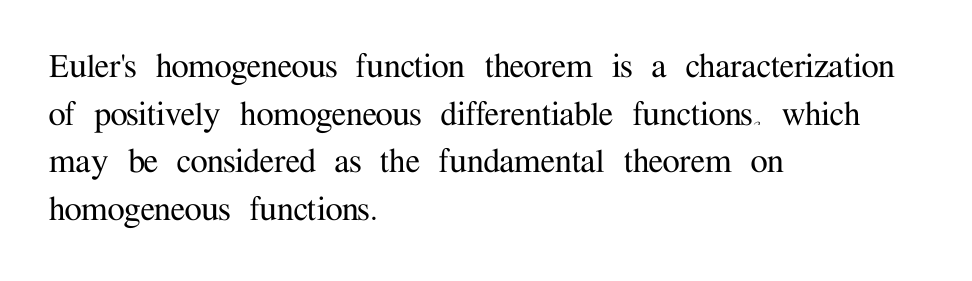
Q: Is the text italic (slanted)? A: No, it is upright.
Q: Is the typeface a serif or a sans-serif typeface? A: Serif.
Q: Is the text underlined? A: No.
Q: How is the paragraph aligned? A: Left-aligned.
Q: Is the spacing between letters normal or unusually wide? A: Normal.
Q: Width (condensed, normal, or wide)? A: Normal.
Q: Stroke contrast? A: Medium.
Q: x-height? A: Medium.
Q: Monospaced? A: No.
